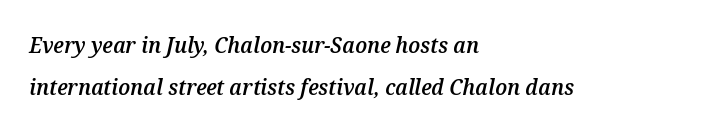
Loosely led — the rows are spread out. Looking at the ascenders, they clearly lean. The passage shown has conventional tracking throughout. Weight check: semibold — heavier than regular, not quite bold. Only glyphs here, with clear space below each row. A student would call this left alignment; a typographer would say flush left, rag right.
